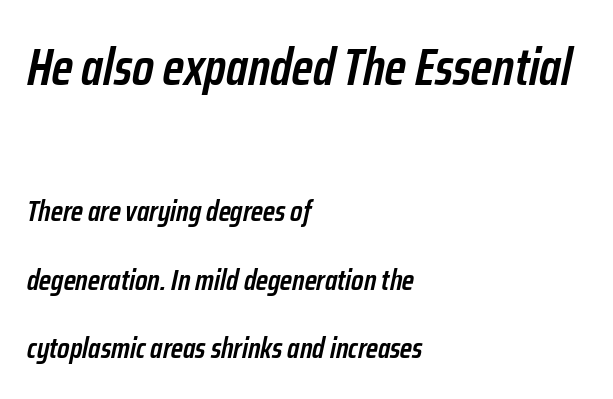
Caption: standard tracking, unaltered. Look at the stroke-to-counter ratio: somewhat heavy, a semibold. One glance says open: line gaps are wider than usual. Underlining? Definitely not there. The rendering anchors every line to the left-hand side. The face used here is proportionally spaced, like ordinary book or web type.
